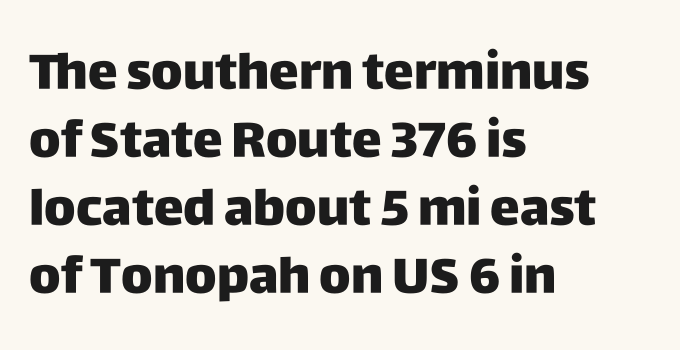
Q: Is the text bold? A: Yes.
Q: Is the text italic (slanted)? A: No, it is upright.
Q: Is the typeface a serif or a sans-serif typeface? A: Sans-serif.
Q: Is the text underlined? A: No.
Q: How is the paragraph aligned? A: Left-aligned.
Q: Is the spacing between letters normal or unusually wide? A: Normal.
Q: Is the spacing between lines tight, normal or loose? A: Normal.
Q: Width (condensed, normal, or wide)? A: Normal.
Q: Stroke contrast? A: Low.
Q: x-height? A: Large.
Q: Monospaced? A: No.
